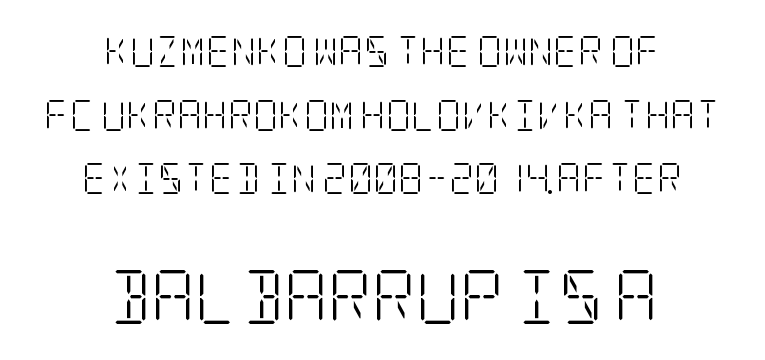
Compare the two chunks: the lower has the greater cap height. Stems and bowls with no extra thickness — not bold. Serifs: yes, visible at the terminals of the letterforms. Rendered with straight, roman letterforms. Rows of type keep a wide berth in the vertical direction.
